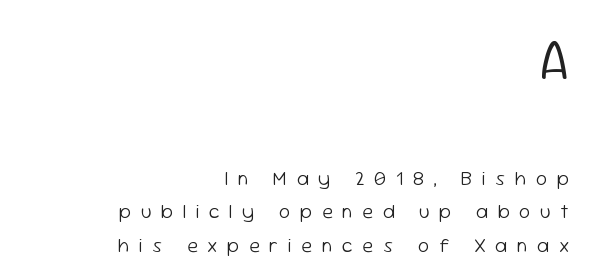
The image shows 59 px light sans-serif type, upright; set right-aligned, normal line spacing (1.66x), unusually wide letter spacing (+0.48 em), not underlined; the first (top) block is 2.95x larger; low stroke contrast and a medium x-height.
